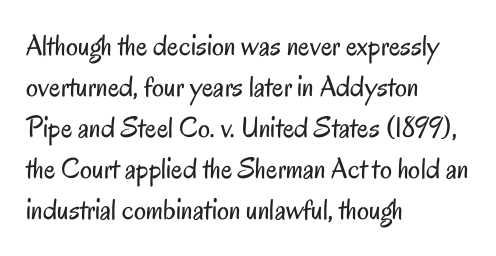
The image shows 30 px regular-weight, condensed sans-serif type, upright; set left-aligned, normal line spacing (1.37x), normal letter spacing, not underlined; low stroke contrast and a small x-height.
